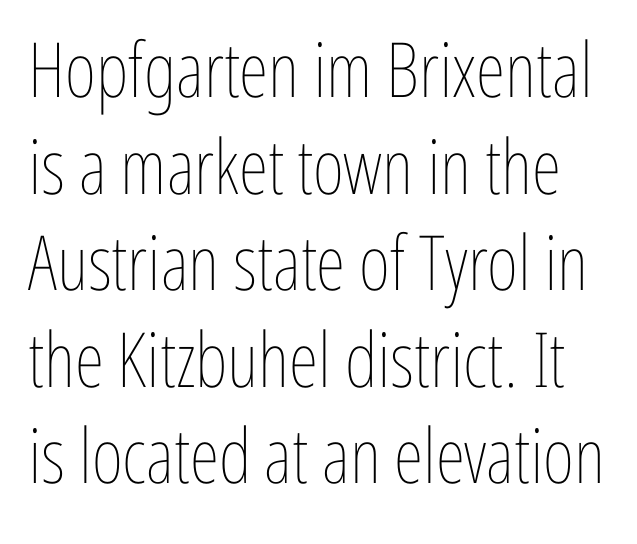
The image shows 76 px thin, condensed type, upright; set normal line spacing (1.27x), normal letter spacing, not underlined; low stroke contrast and a medium x-height.
